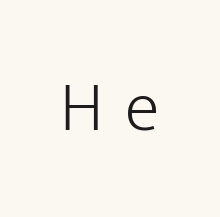
Q: Is the text bold? A: No.
Q: Is the text italic (slanted)? A: No, it is upright.
Q: Is the typeface a serif or a sans-serif typeface? A: Sans-serif.
Q: Is the text underlined? A: No.
Q: Is the spacing between letters normal or unusually wide? A: Unusually wide.
Q: Width (condensed, normal, or wide)? A: Normal.
Q: Stroke contrast? A: Low.
Q: x-height? A: Medium.
Q: Monospaced? A: No.
